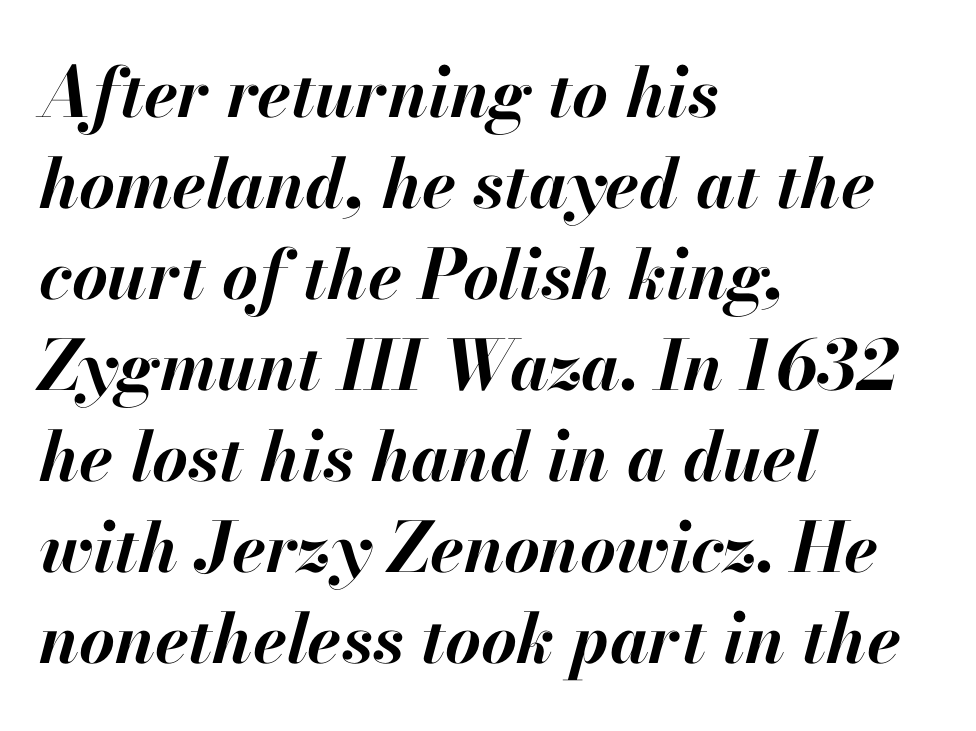
The typesetter chose a ragged-right arrangement here. You can tell it's italic because the verticals aren't actually vertical. Underlining? Definitely not there. A normal amount of white space separates one row of letters from the next.
